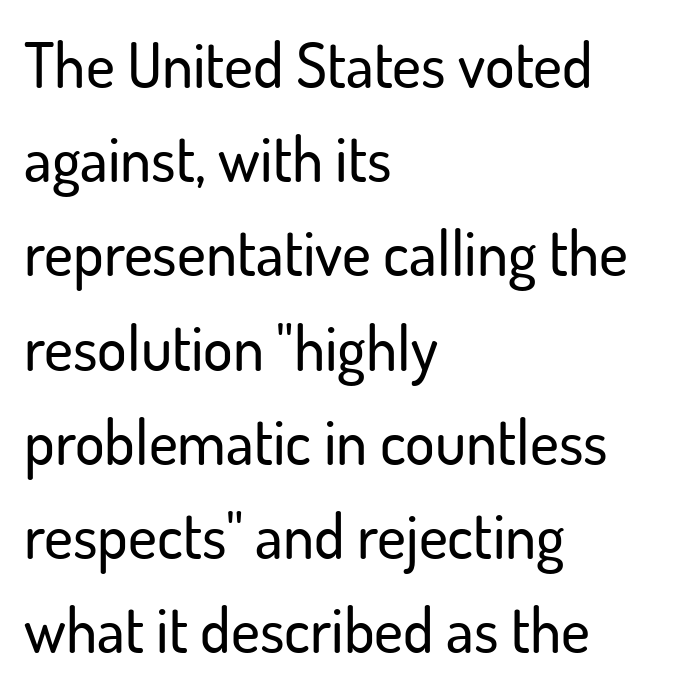
{"serif": "no", "italic": "no", "width": "normal", "stroke_contrast": "low", "x_height": "small", "monospaced": "no", "underline": "no", "align": "left", "line_spacing": "normal", "line_spacing_ratio": 1.52, "letter_spacing": "normal", "letter_spacing_em": 0.0, "glyph_px": 62}
